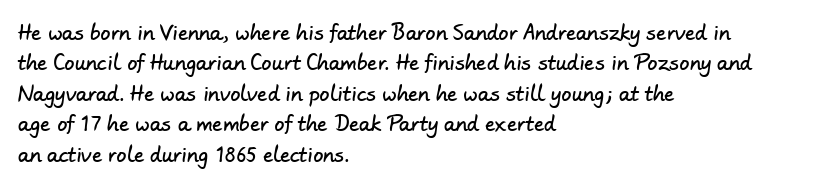
The image shows 20 px text type; set left-aligned, normal line spacing (1.52x), normal letter spacing, not underlined.
